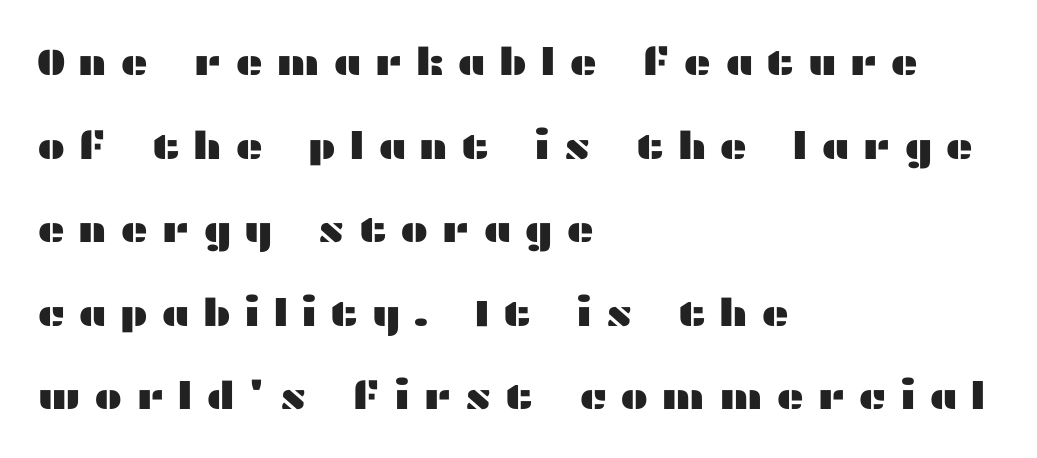
The image shows 38 px wide sans-serif type, upright; set left-aligned, loose line spacing (2.2x), unusually wide letter spacing (+0.34 em), not underlined; medium stroke contrast and a medium x-height.
